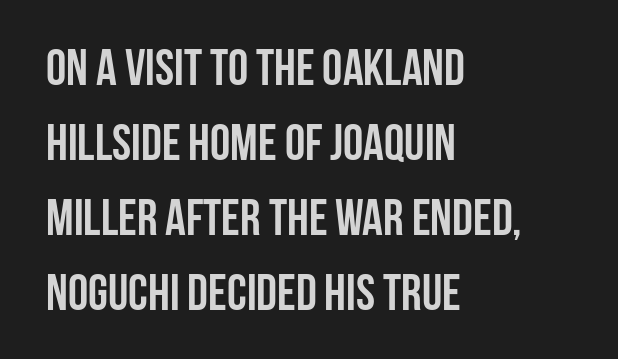
Q: Is the text bold? A: Yes.
Q: Is the text italic (slanted)? A: No, it is upright.
Q: Is the typeface a serif or a sans-serif typeface? A: Sans-serif.
Q: Is the text underlined? A: No.
Q: How is the paragraph aligned? A: Left-aligned.
Q: Is the spacing between letters normal or unusually wide? A: Normal.
Q: Is the spacing between lines tight, normal or loose? A: Normal.
Q: Width (condensed, normal, or wide)? A: Condensed.
Q: Stroke contrast? A: Low.
Q: x-height? A: Large.
Q: Monospaced? A: No.
